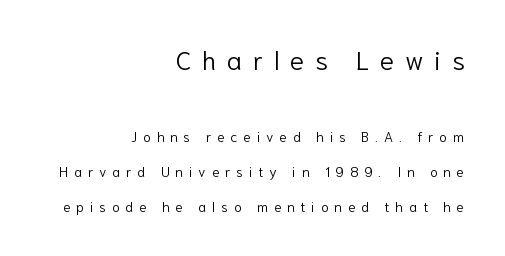
{"italic": "no", "bold": "no", "underline": "no", "align": "right", "line_spacing": "loose", "line_spacing_ratio": 2.48, "letter_spacing": "wide", "letter_spacing_em": 0.42, "larger_block": "first", "size_ratio": 1.86, "glyph_px": 26}
